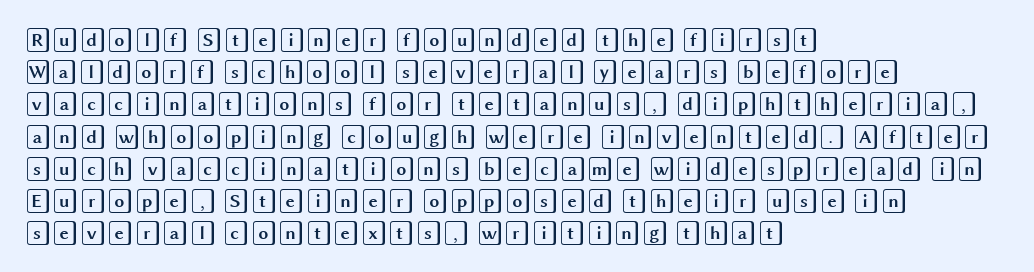
No italicization has been applied; the sample stays upright. This sample uses plain, unmodified letter spacing. Decoration check: the copy has no underline. The typesetter chose a ragged-right arrangement here. Interline gaps are of average width in this sample.
